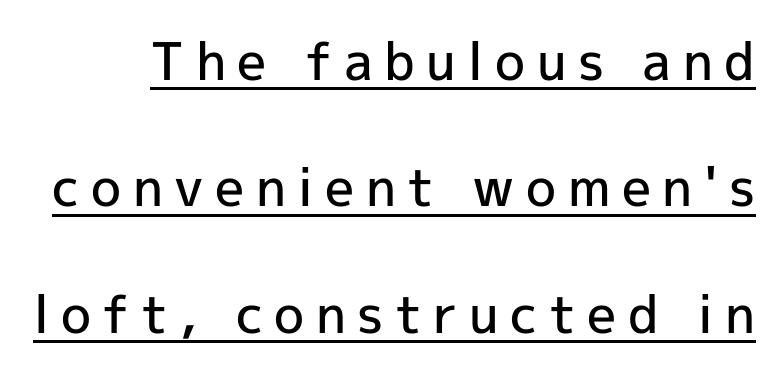
Q: Is the text bold? A: Semi-bold.
Q: Is the text italic (slanted)? A: No, it is upright.
Q: Is the typeface a serif or a sans-serif typeface? A: Sans-serif.
Q: Is the text underlined? A: Yes.
Q: Is the spacing between letters normal or unusually wide? A: Unusually wide.
Q: Is the spacing between lines tight, normal or loose? A: Loose.
Q: Width (condensed, normal, or wide)? A: Normal.
Q: x-height? A: Medium.
Q: Monospaced? A: No.
